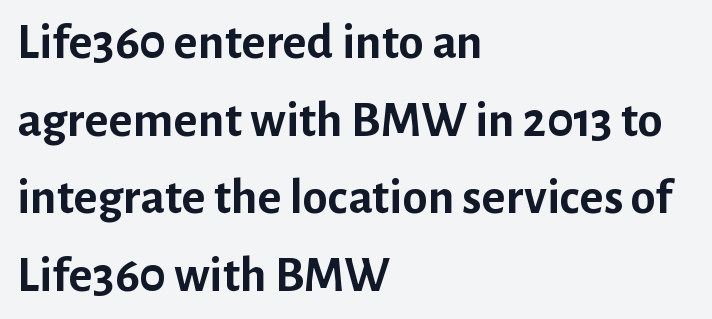
Q: Is the text bold? A: Yes.
Q: Is the text italic (slanted)? A: No, it is upright.
Q: Is the typeface a serif or a sans-serif typeface? A: Sans-serif.
Q: Is the text underlined? A: No.
Q: How is the paragraph aligned? A: Left-aligned.
Q: Is the spacing between letters normal or unusually wide? A: Normal.
Q: Is the spacing between lines tight, normal or loose? A: Normal.
Q: Width (condensed, normal, or wide)? A: Normal.
Q: Stroke contrast? A: Low.
Q: x-height? A: Medium.
Q: Monospaced? A: No.
